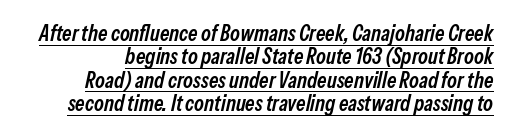
These lines huddle together more closely than default settings would place them. A rule runs beneath these lines of type. Is the type slanted? Yes — the strokes lean at a clear angle. What weight is shown? A semibold, between regular and bold.
